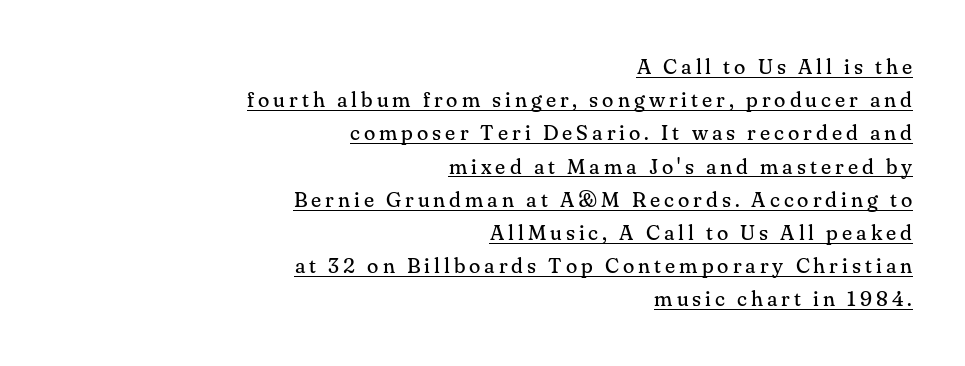
Q: Is the text bold? A: No.
Q: Is the text italic (slanted)? A: No, it is upright.
Q: Is the text underlined? A: Yes.
Q: How is the paragraph aligned? A: Right-aligned.
Q: Is the spacing between lines tight, normal or loose? A: Normal.
